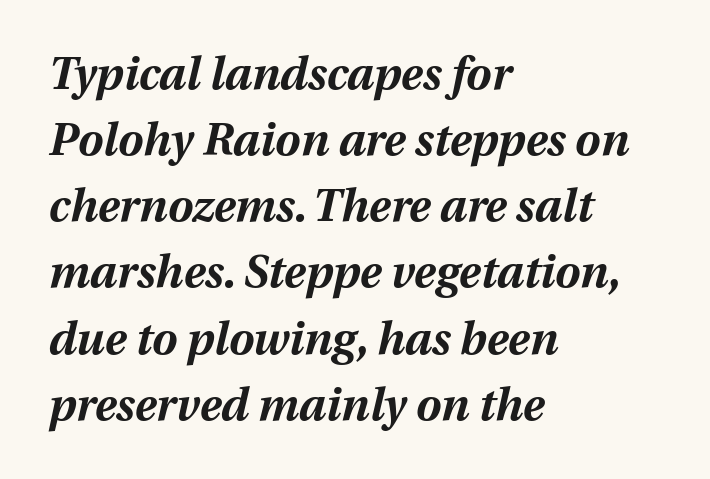
The image shows 45 px bold type, italic (leaning right); set left-aligned, normal line spacing (1.47x), normal letter spacing, not underlined; medium stroke contrast and a medium x-height.
